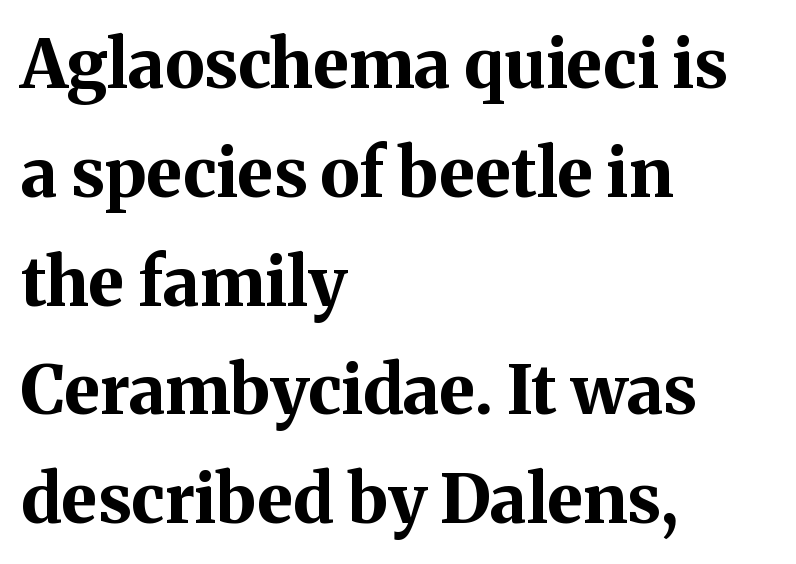
The image shows 68 px bold serif type, upright; set left-aligned, normal line spacing (1.6x), normal letter spacing, not underlined; medium stroke contrast and a medium x-height.
